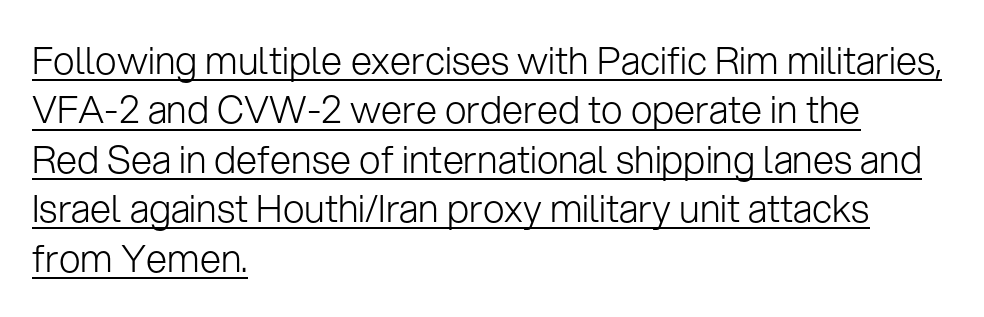
Emphasis is given by a line drawn under the lettering. Ink coverage per letter is moderate at most. This sample uses a sans-serif face. No extra tracking has been applied to these lines. No italicization has been applied; the sample stays upright.
